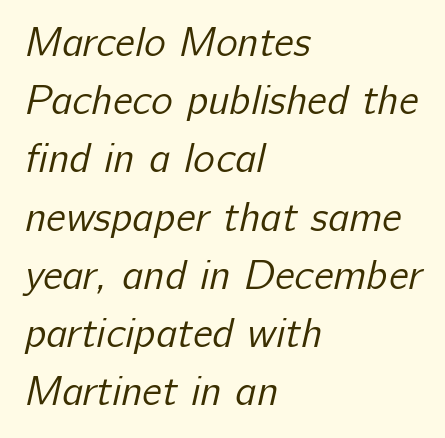
{"serif": "no", "bold": "no", "weight": "regular", "width": "normal", "stroke_contrast": "low", "x_height": "medium", "monospaced": "no", "underline": "no", "align": "left", "line_spacing": "normal", "line_spacing_ratio": 1.42, "letter_spacing": "normal", "letter_spacing_em": 0.0, "glyph_px": 41}
